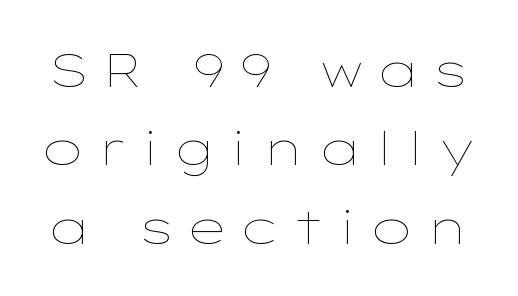
{"italic": "no", "bold": "no", "weight": "thin", "width": "wide", "stroke_contrast": "low", "x_height": "medium", "monospaced": "no", "underline": "no", "line_spacing": "normal", "line_spacing_ratio": 1.67, "letter_spacing": "wide", "letter_spacing_em": 0.24, "glyph_px": 47}
